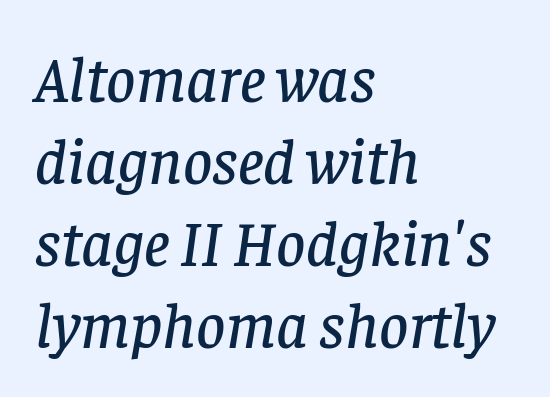
It's the slanting kind of type. The letters carry serifs — small finishing strokes at the ends of their stems. The specimen omits any rule beneath the text block's lines. Tracking here is standard; glyphs follow each other at the usual distance.
